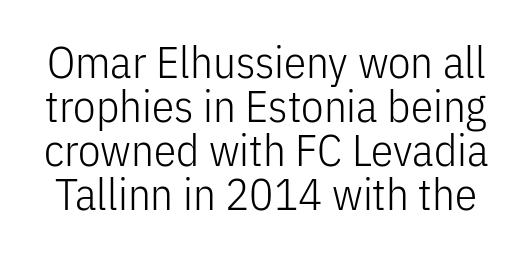
The image shows 45 px light, condensed sans-serif type, upright; set tight line spacing (0.98x), normal letter spacing, not underlined; low stroke contrast and a medium x-height.
